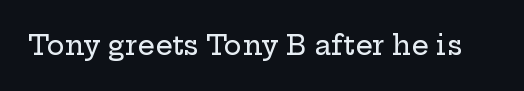
The image shows 27 px text type, upright; set normal letter spacing, not underlined.
